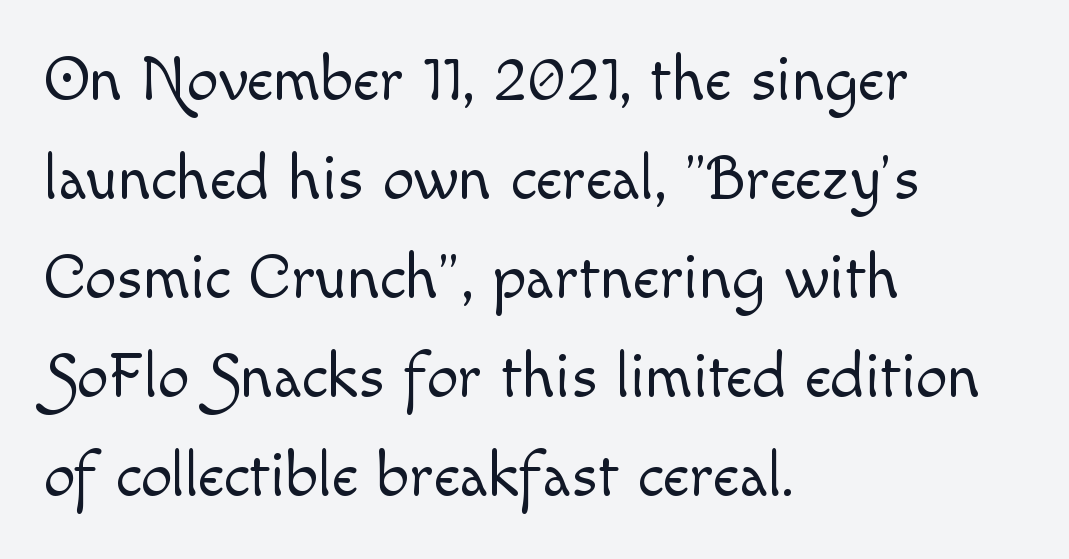
{"italic": "no", "bold": "no", "weight": "light", "width": "normal", "x_height": "small", "monospaced": "no", "underline": "no", "align": "left", "line_spacing": "normal", "line_spacing_ratio": 1.57, "letter_spacing": "normal", "letter_spacing_em": 0.0, "glyph_px": 63}
